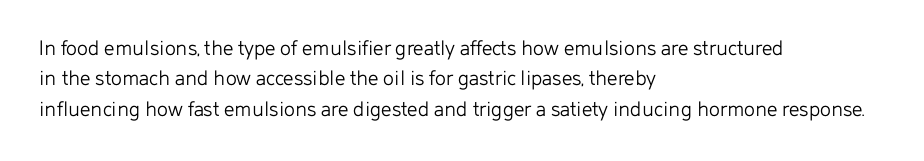
Q: Is the text bold? A: No.
Q: Is the text italic (slanted)? A: No, it is upright.
Q: Is the text underlined? A: No.
Q: How is the paragraph aligned? A: Left-aligned.
Q: Is the spacing between letters normal or unusually wide? A: Normal.
Q: Is the spacing between lines tight, normal or loose? A: Normal.
